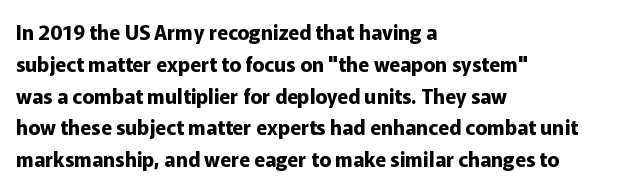
The image shows 20 px bold type, upright; set left-aligned, normal line spacing (1.59x), normal letter spacing, not underlined.
